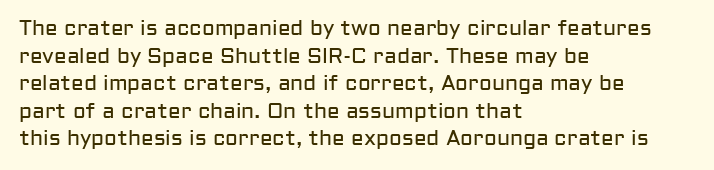
Q: Is the text bold? A: No.
Q: Is the text italic (slanted)? A: No, it is upright.
Q: Is the text underlined? A: No.
Q: How is the paragraph aligned? A: Left-aligned.
Q: Is the spacing between letters normal or unusually wide? A: Normal.
Q: Is the spacing between lines tight, normal or loose? A: Normal.
